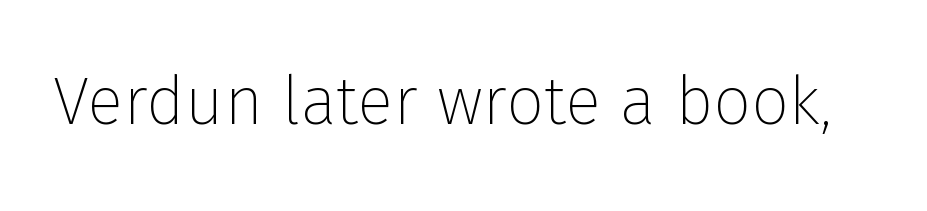
{"serif": "no", "italic": "no", "bold": "no", "weight": "thin", "width": "normal", "stroke_contrast": "low", "x_height": "medium", "monospaced": "no", "underline": "no", "letter_spacing": "normal", "letter_spacing_em": 0.0, "glyph_px": 67}
